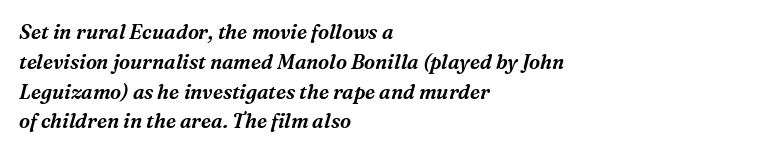
{"italic": "yes", "lean": "right", "slant_degrees": 16, "underline": "no", "align": "left", "line_spacing": "normal", "line_spacing_ratio": 1.49, "letter_spacing": "normal", "letter_spacing_em": 0.0, "glyph_px": 20}
